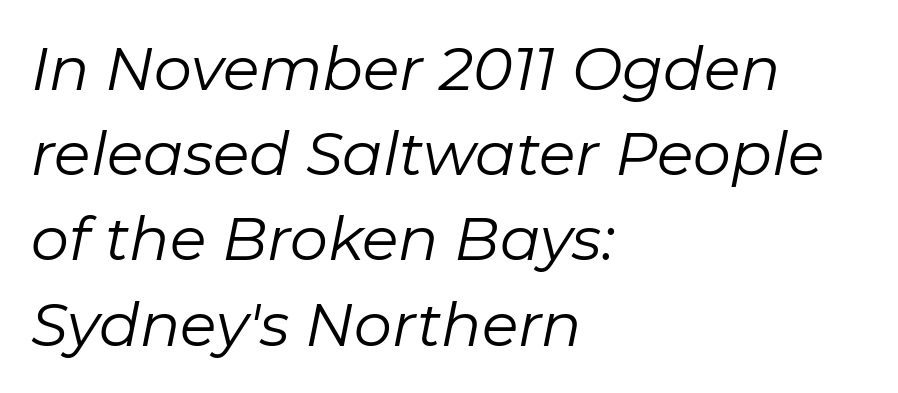
The image shows 60 px regular-weight type, italic (leaning right); set left-aligned, normal line spacing (1.42x), normal letter spacing, not underlined; low stroke contrast and a medium x-height.
